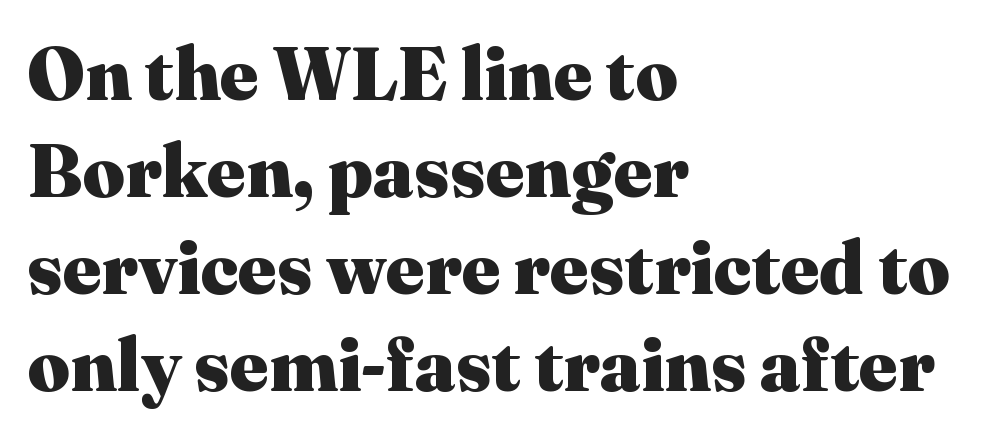
{"serif": "yes", "italic": "no", "bold": "yes", "weight": "heavy", "width": "normal", "stroke_contrast": "medium", "x_height": "medium", "monospaced": "no", "underline": "no", "align": "left", "line_spacing": "normal", "line_spacing_ratio": 1.31, "letter_spacing": "normal", "letter_spacing_em": 0.0, "glyph_px": 74}
